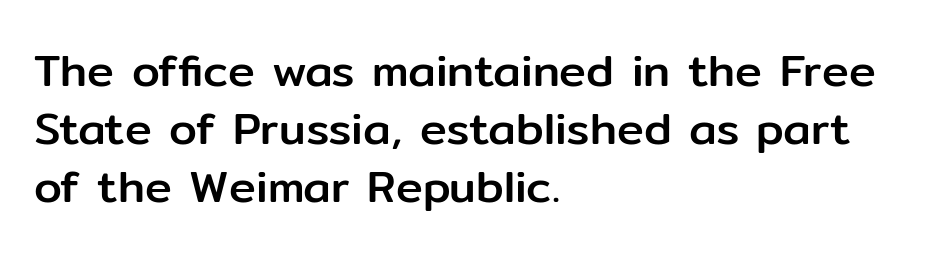
Does the leading feel generous? No, just average. Tall strokes in this sample are plumb rather than angled. Proportional: the letters do not fall into vertical columns. The letters carry no serifs — their stems end cleanly without finishing strokes. The space directly below the letters is spotless.
